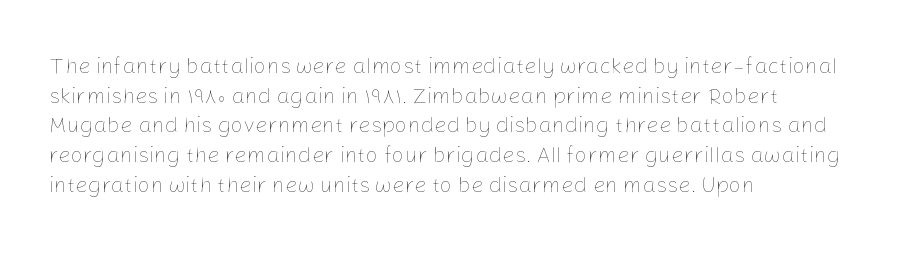
The image shows 22 px text type, upright; set left-aligned, normal line spacing (1.35x), normal letter spacing, not underlined.
